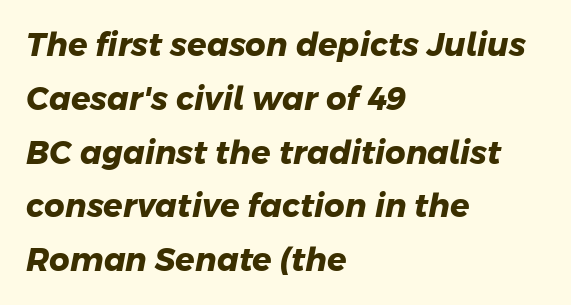
The image shows 32 px heavy sans-serif type; set left-aligned, normal line spacing (1.68x), normal letter spacing, not underlined; low stroke contrast and a medium x-height.
